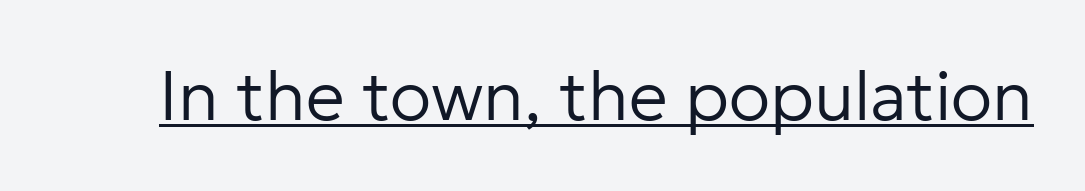
{"serif": "no", "italic": "no", "bold": "no", "weight": "regular", "width": "normal", "stroke_contrast": "low", "x_height": "medium", "monospaced": "no", "underline": "yes", "letter_spacing": "normal", "letter_spacing_em": 0.0, "glyph_px": 69}
